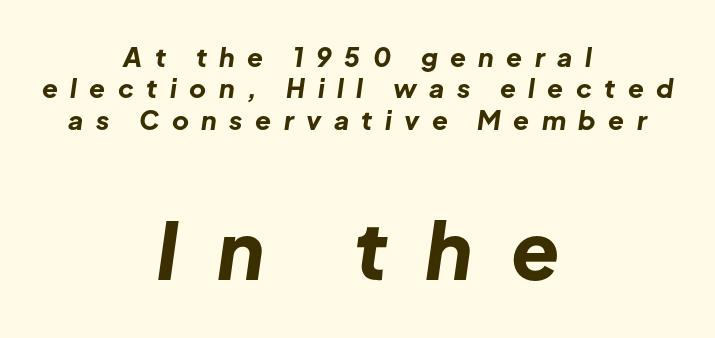
{"italic": "yes", "lean": "right", "slant_degrees": 8, "bold": "yes", "weight": "bold", "width": "normal", "stroke_contrast": "low", "x_height": "medium", "monospaced": "no", "underline": "no", "align": "center", "line_spacing_ratio": 1.21, "letter_spacing": "wide", "letter_spacing_em": 0.48, "larger_block": "second", "size_ratio": 3.04, "glyph_px": 79}
